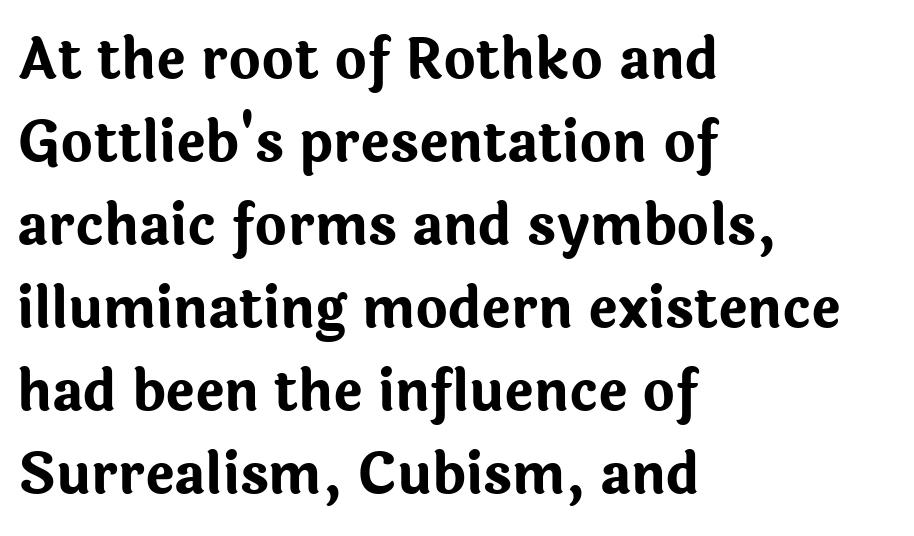
{"serif": "no", "italic": "no", "bold": "yes", "weight": "bold", "width": "normal", "stroke_contrast": "low", "x_height": "medium", "monospaced": "no", "underline": "no", "align": "left", "line_spacing": "normal", "line_spacing_ratio": 1.51, "letter_spacing": "normal", "letter_spacing_em": 0.0, "glyph_px": 55}
